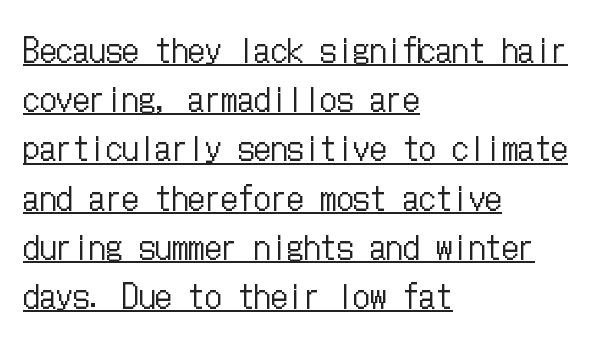
Honestly, the underline is the first thing you notice here. A roman cut, with each character standing at attention. Normally led — the rows are evenly, conventionally spaced. The font is comparable to plain body text, perhaps lighter. If you drew a ruler down the left edge, every line would touch it. Compared with typical body copy, the letter spacing here is the same.
